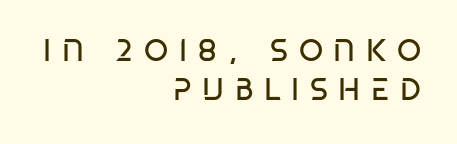
Visually the block forms a straight wall on the right and a jagged coastline on the left. The foot of each line stays bare and open. The rendering shows plain stroke endings on the letterforms — a sans-serif design. This is the regular roman posture of the typeface. Compared with a typical body face, this is equally light or lighter still.
